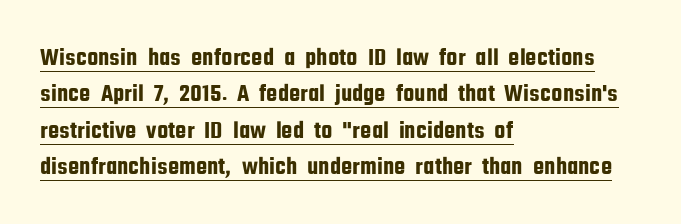
{"italic": "no", "underline": "yes", "align": "left", "line_spacing": "normal", "line_spacing_ratio": 1.46, "letter_spacing": "normal", "letter_spacing_em": 0.0, "glyph_px": 25}
